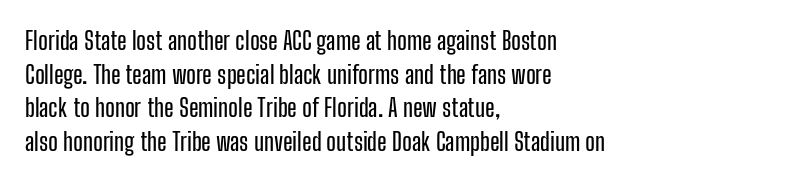
{"italic": "no", "underline": "no", "align": "left", "line_spacing": "normal", "line_spacing_ratio": 1.35, "letter_spacing": "normal", "letter_spacing_em": 0.0, "glyph_px": 25}
